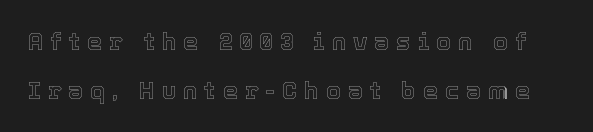
{"italic": "no", "underline": "no", "line_spacing": "loose", "line_spacing_ratio": 2.03, "letter_spacing": "wide", "letter_spacing_em": 0.29, "glyph_px": 24}
